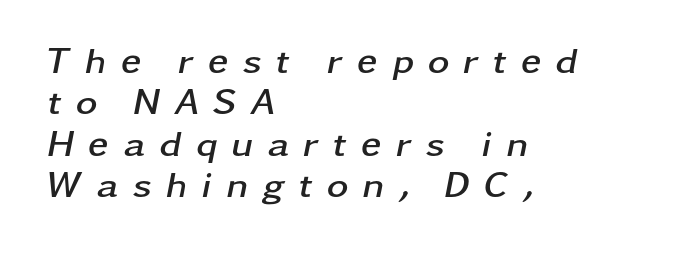
Where is the straight margin? On the left. This sample trades vertical openness for compactness between lines. Plenty of ink on the page — the face is bold. Honestly, the letter spacing is so wide it's the main thing you notice. Slant detected: the letters are inclined.
